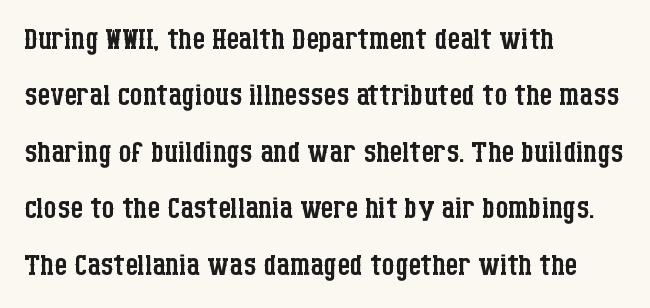
{"serif": "yes", "italic": "no", "bold": "no", "weight": "regular", "width": "condensed", "stroke_contrast": "low", "x_height": "large", "monospaced": "no", "underline": "no", "align": "left", "line_spacing": "normal", "line_spacing_ratio": 1.41, "letter_spacing": "normal", "letter_spacing_em": 0.0, "glyph_px": 40}
